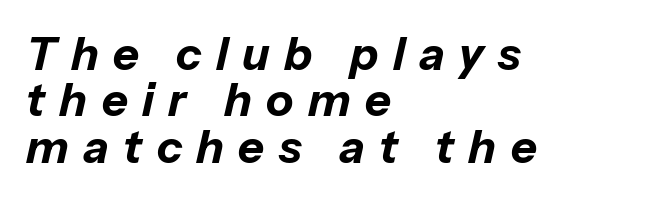
Do the characters align in a grid? No, the font is proportional. You could only call the tracking loose — the letters float apart. Weight: bold. Vertically, the passage feels compressed, each row crowding the next.
